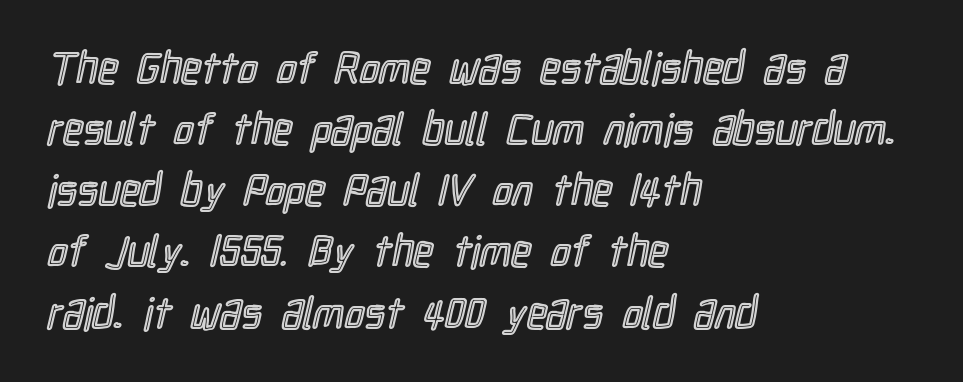
Evenly set lines give the paragraph a standard silhouette. Teacher's note: observe the even left margin — that is flush-left alignment. This sample has the flowing, uneven cadence of proportional lettering. Letters rest on an invisible, unmarked baseline.
